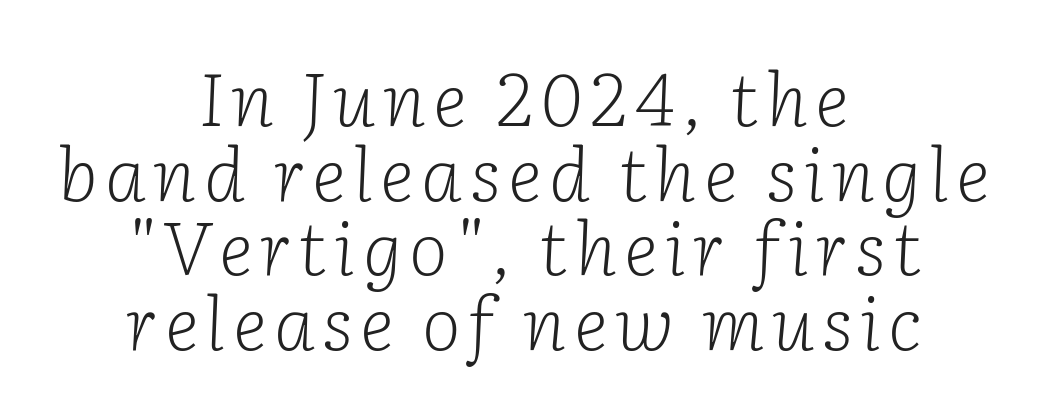
Q: Is the text bold? A: No.
Q: Is the text italic (slanted)? A: Yes, it leans right by about 2 degrees.
Q: Is the typeface a serif or a sans-serif typeface? A: Serif.
Q: Is the text underlined? A: No.
Q: How is the paragraph aligned? A: Centered.
Q: Is the spacing between lines tight, normal or loose? A: Tight.
Q: Width (condensed, normal, or wide)? A: Normal.
Q: Stroke contrast? A: Low.
Q: x-height? A: Medium.
Q: Monospaced? A: No.
